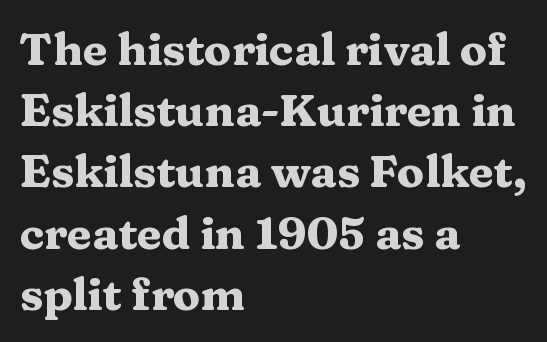
The image shows 45 px heavy, wide serif type, upright; set left-aligned, normal line spacing (1.36x), normal letter spacing, not underlined; medium stroke contrast and a medium x-height.
